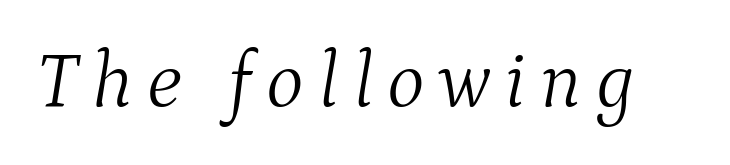
Q: Is the text bold? A: No.
Q: Is the text italic (slanted)? A: Yes, it leans right by about 9 degrees.
Q: Is the typeface a serif or a sans-serif typeface? A: Serif.
Q: Is the text underlined? A: No.
Q: Width (condensed, normal, or wide)? A: Normal.
Q: Stroke contrast? A: Medium.
Q: x-height? A: Medium.
Q: Monospaced? A: No.
